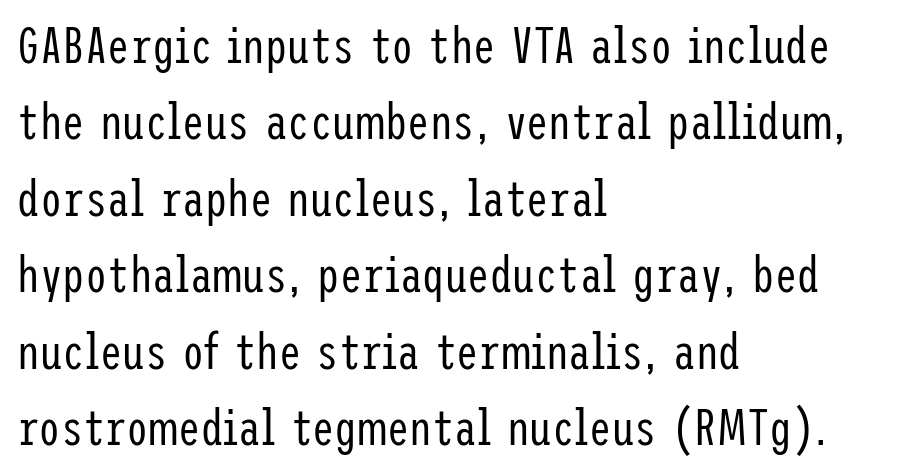
Stroke mass is kept to a normal reading level or below. Every character sits straight up, as roman type does. Line spacing here is normal. What kind of face is this? One without serifs — a sans.
